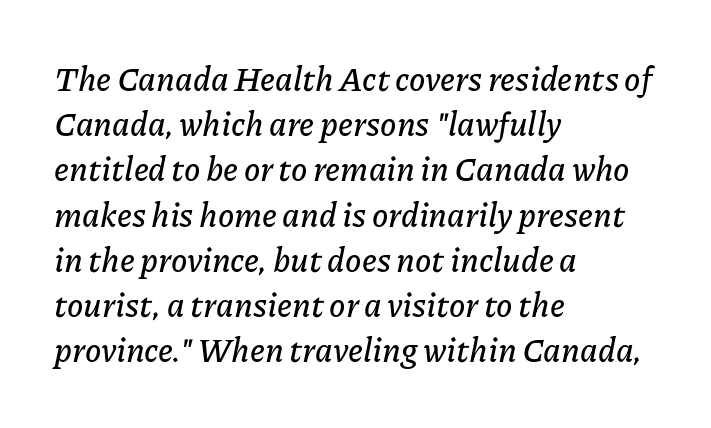
{"italic": "yes", "lean": "right", "slant_degrees": 11, "width": "normal", "stroke_contrast": "low", "x_height": "medium", "monospaced": "no", "underline": "no", "align": "left", "line_spacing": "normal", "line_spacing_ratio": 1.37, "letter_spacing": "normal", "letter_spacing_em": 0.0, "glyph_px": 33}
